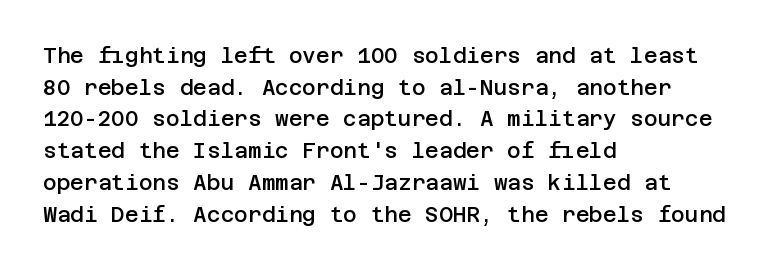
{"italic": "no", "bold": "semi", "underline": "no", "align": "left", "line_spacing": "normal", "line_spacing_ratio": 1.51, "letter_spacing": "normal", "letter_spacing_em": 0.0, "glyph_px": 21}
